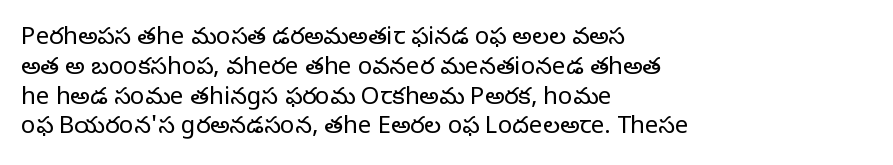
{"italic": "no", "bold": "no", "underline": "no", "align": "left", "line_spacing_ratio": 1.24, "letter_spacing": "normal", "letter_spacing_em": 0.0, "glyph_px": 24}
